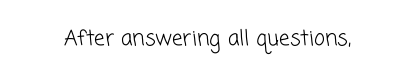
The image shows 21 px text type; set normal letter spacing, not underlined.
